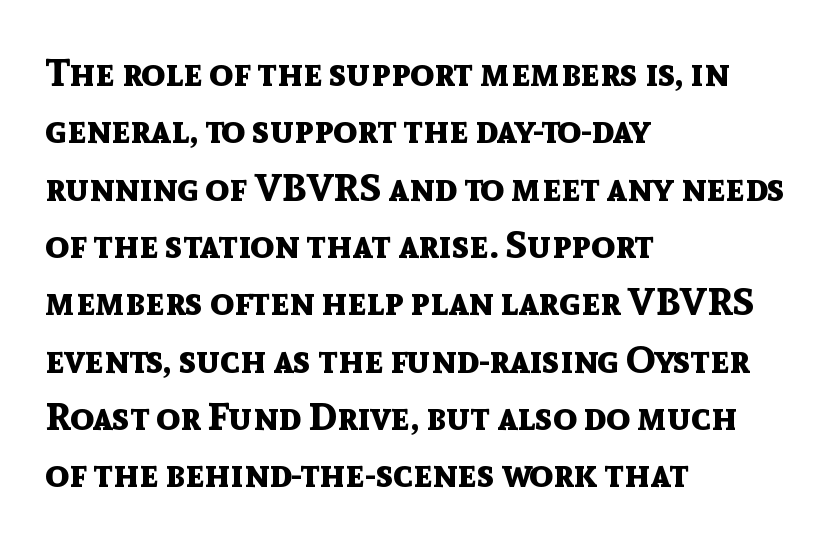
The image shows 39 px bold sans-serif type, upright; set left-aligned, normal line spacing (1.47x), normal letter spacing, not underlined; a medium x-height.
